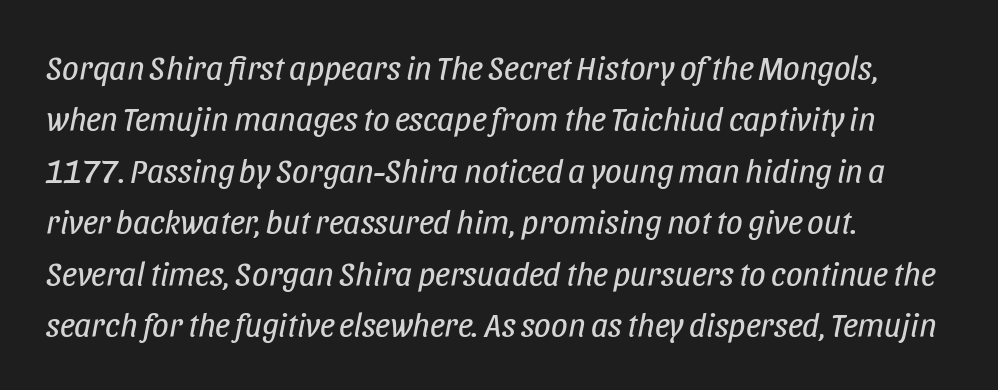
{"italic": "yes", "lean": "right", "slant_degrees": 11, "bold": "no", "weight": "regular", "width": "condensed", "stroke_contrast": "low", "x_height": "large", "monospaced": "no", "underline": "no", "align": "left", "line_spacing": "normal", "line_spacing_ratio": 1.56, "letter_spacing": "normal", "letter_spacing_em": 0.0, "glyph_px": 33}
